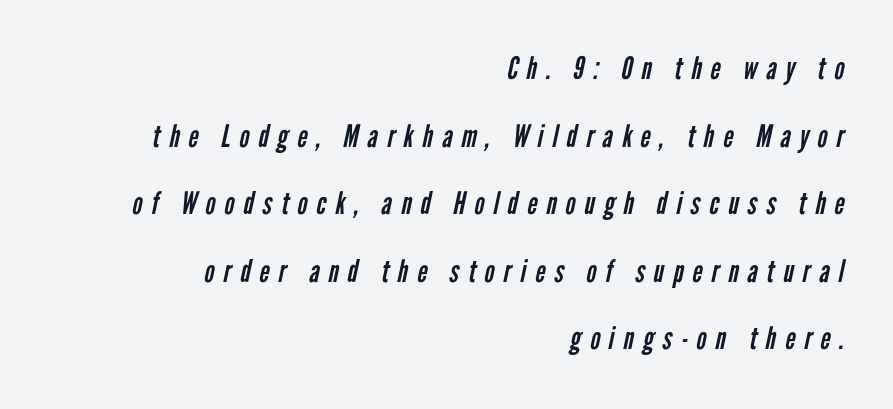
{"serif": "no", "bold": "no", "weight": "regular", "width": "condensed", "stroke_contrast": "low", "x_height": "medium", "monospaced": "no", "underline": "no", "align": "right", "line_spacing": "loose", "line_spacing_ratio": 2.18, "letter_spacing": "wide", "letter_spacing_em": 0.29, "glyph_px": 31}
